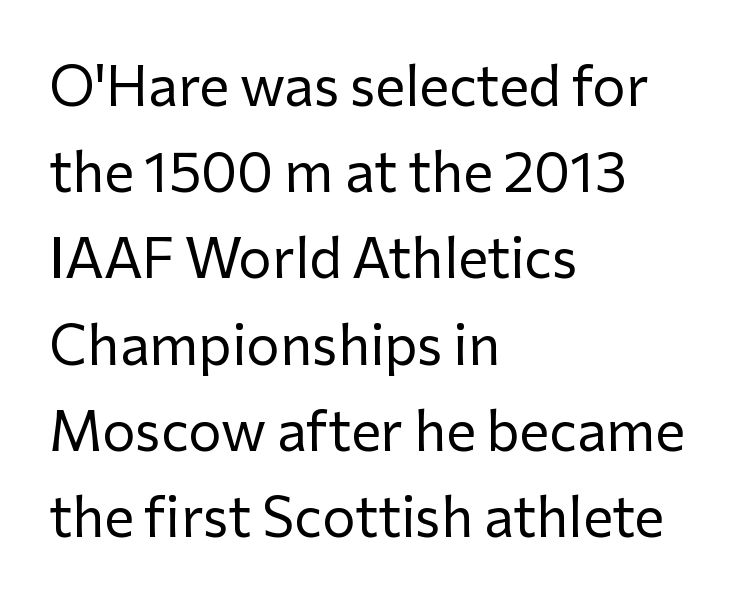
The image shows 56 px regular-weight sans-serif type, upright; set left-aligned, normal line spacing (1.54x), normal letter spacing, not underlined; low stroke contrast and a medium x-height.
